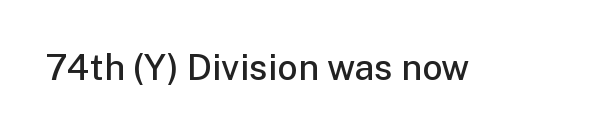
The image shows 36 px semibold sans-serif type, upright; set normal letter spacing, not underlined; low stroke contrast and a medium x-height.
